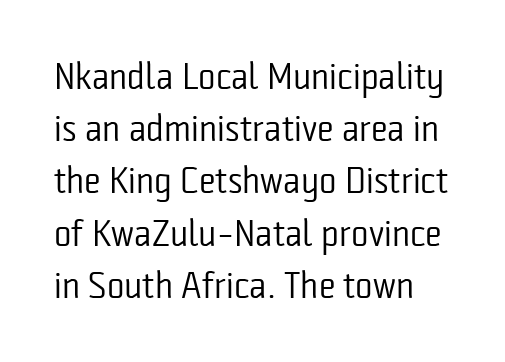
{"serif": "no", "italic": "no", "bold": "no", "weight": "regular", "width": "condensed", "stroke_contrast": "low", "x_height": "medium", "monospaced": "no", "underline": "no", "line_spacing": "normal", "line_spacing_ratio": 1.41, "letter_spacing": "normal", "letter_spacing_em": 0.0, "glyph_px": 37}
